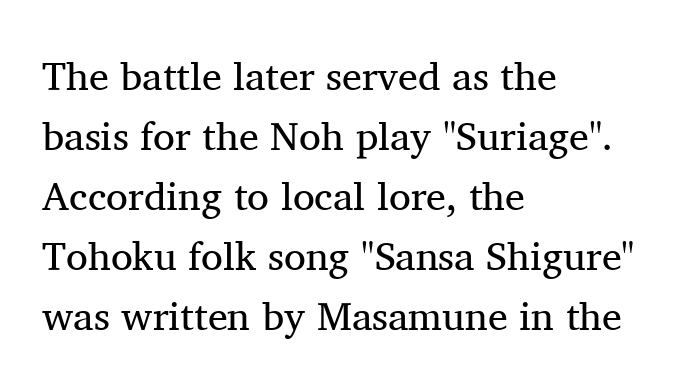
Rendered with straight, roman letterforms. Counters stay open thanks to moderate or lighter strokes. Observe the ordinary spacing: letters are neighbours, not strangers. Every row of glyphs begins at an identical x-position on the left. Words float on clear page, feet unadorned.
